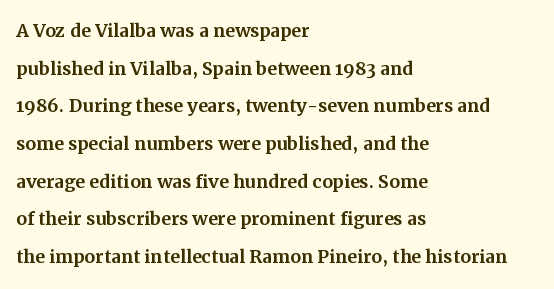
Q: Is the text italic (slanted)? A: No, it is upright.
Q: Is the text underlined? A: No.
Q: How is the paragraph aligned? A: Left-aligned.
Q: Is the spacing between letters normal or unusually wide? A: Normal.
Q: Is the spacing between lines tight, normal or loose? A: Normal.
